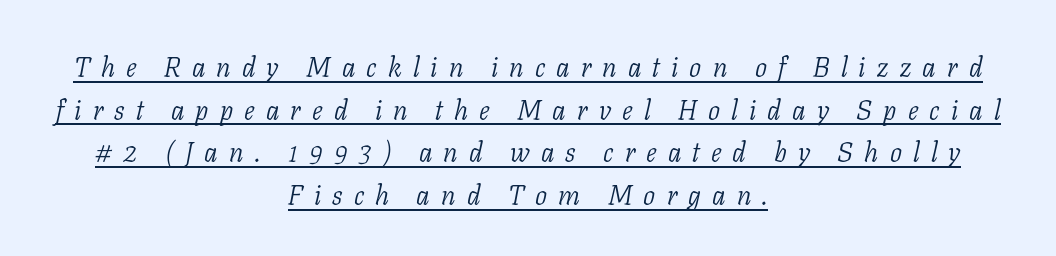
Unbolded letterforms with no extra heft. Notice how the stems are inclined rather than vertical — that's the hallmark of italics. The typesetter chose a symmetrical, centered arrangement here. The rendering uses the underline text-decoration. Here the glyphs are tracked loosely, breaking word shapes into spaced letters. Regular leading.
